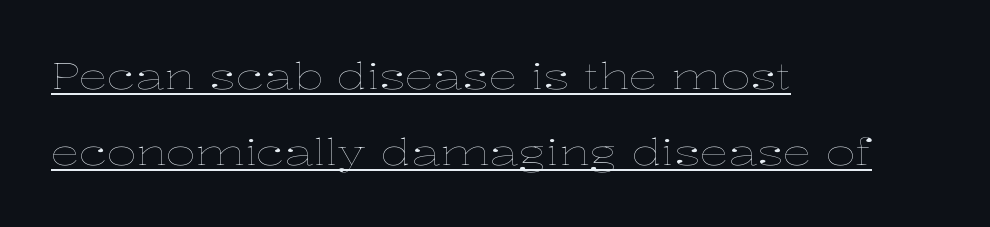
{"italic": "no", "bold": "no", "weight": "thin", "width": "wide", "stroke_contrast": "low", "x_height": "medium", "monospaced": "no", "underline": "yes", "align": "left", "line_spacing": "loose", "line_spacing_ratio": 2.1, "letter_spacing": "normal", "letter_spacing_em": 0.0, "glyph_px": 36}
